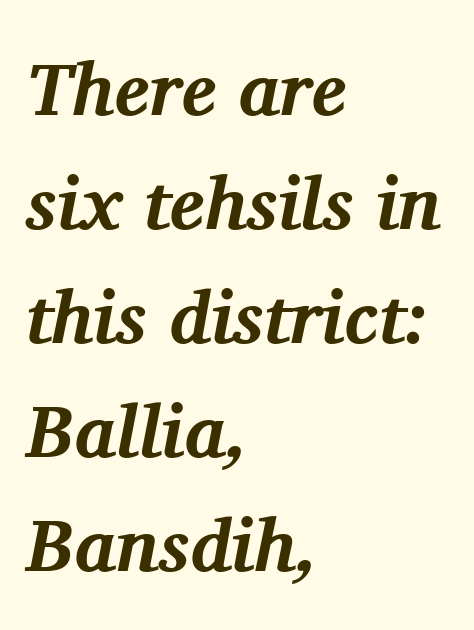
Q: Is the text bold? A: Yes.
Q: Is the text italic (slanted)? A: Yes, it leans right by about 11 degrees.
Q: Is the typeface a serif or a sans-serif typeface? A: Serif.
Q: Is the text underlined? A: No.
Q: How is the paragraph aligned? A: Left-aligned.
Q: Is the spacing between letters normal or unusually wide? A: Normal.
Q: Is the spacing between lines tight, normal or loose? A: Normal.
Q: Width (condensed, normal, or wide)? A: Normal.
Q: Stroke contrast? A: Medium.
Q: x-height? A: Medium.
Q: Monospaced? A: No.
